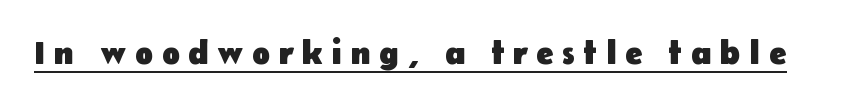
{"serif": "no", "italic": "no", "bold": "yes", "weight": "heavy", "width": "normal", "stroke_contrast": "low", "x_height": "medium", "monospaced": "no", "underline": "yes", "letter_spacing": "wide", "letter_spacing_em": 0.26, "glyph_px": 33}
